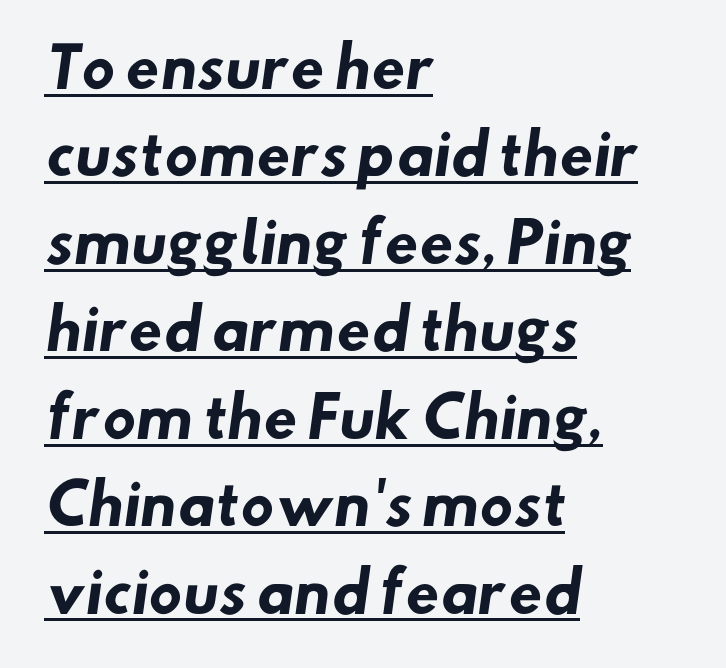
Q: Is the text bold? A: Yes.
Q: Is the typeface a serif or a sans-serif typeface? A: Sans-serif.
Q: Is the text underlined? A: Yes.
Q: How is the paragraph aligned? A: Left-aligned.
Q: Is the spacing between letters normal or unusually wide? A: Normal.
Q: Is the spacing between lines tight, normal or loose? A: Normal.
Q: Width (condensed, normal, or wide)? A: Normal.
Q: Stroke contrast? A: Low.
Q: x-height? A: Small.
Q: Monospaced? A: No.
